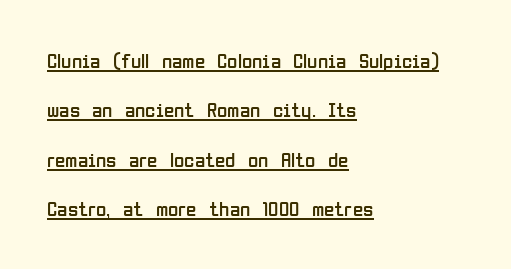
The image shows 21 px text type, upright; set left-aligned, loose line spacing (2.35x), normal letter spacing, underlined.
